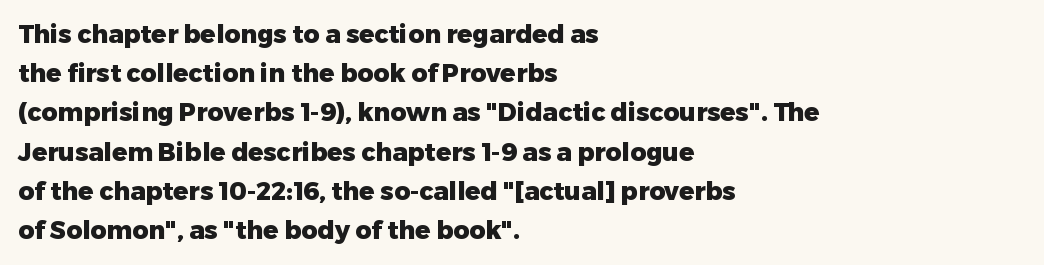
Q: Is the text bold? A: Yes.
Q: Is the text italic (slanted)? A: No, it is upright.
Q: Is the text underlined? A: No.
Q: How is the paragraph aligned? A: Left-aligned.
Q: Is the spacing between letters normal or unusually wide? A: Normal.
Q: Is the spacing between lines tight, normal or loose? A: Normal.
